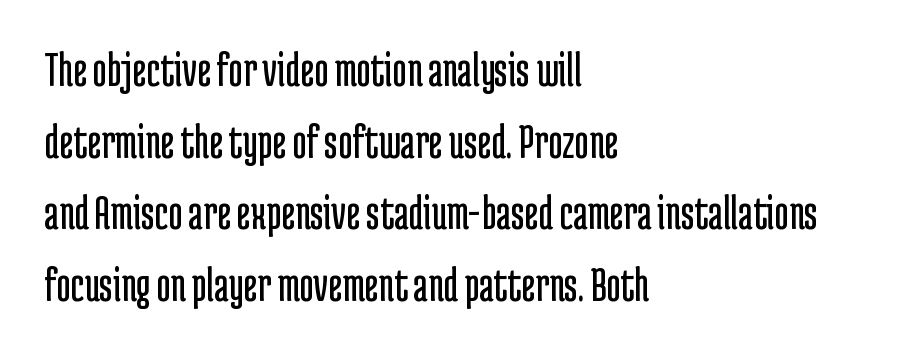
Q: Is the text bold? A: No.
Q: Is the text italic (slanted)? A: No, it is upright.
Q: Is the typeface a serif or a sans-serif typeface? A: Sans-serif.
Q: Is the text underlined? A: No.
Q: How is the paragraph aligned? A: Left-aligned.
Q: Is the spacing between letters normal or unusually wide? A: Normal.
Q: Is the spacing between lines tight, normal or loose? A: Normal.
Q: Width (condensed, normal, or wide)? A: Condensed.
Q: Stroke contrast? A: Low.
Q: x-height? A: Medium.
Q: Monospaced? A: No.
